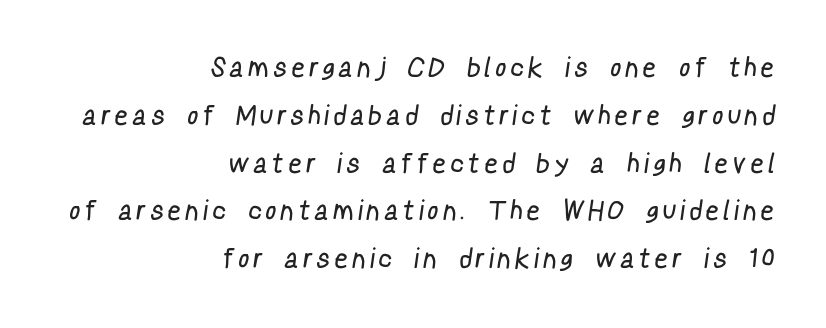
The image shows 27 px text type; set right-aligned, line spacing 1.77x, unusually wide letter spacing (+0.27 em), not underlined.
